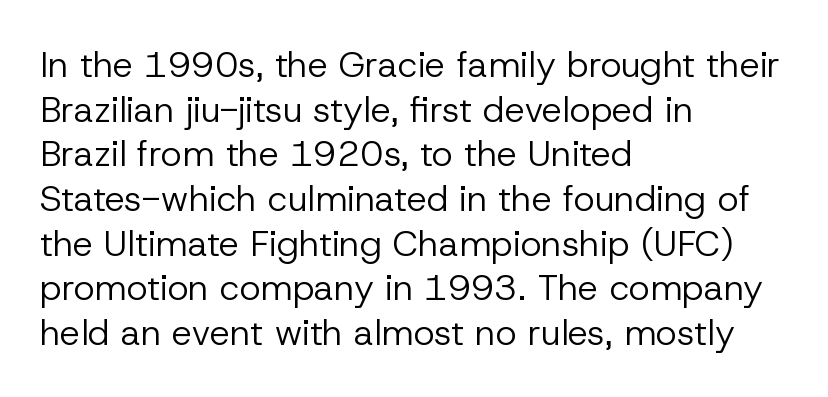
Observe the absence of serifs on each vertical stroke in this sample. The tracking reads as untouched default to a designer's eye. Each stroke keeps to a modest, everyday thickness or less. These lines stack with their left ends in a neat column. Unlike italic type, these characters show no tilt at all.
